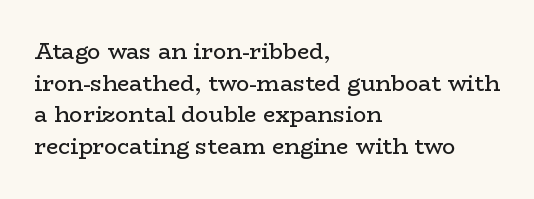
Q: Is the text bold? A: No.
Q: Is the text italic (slanted)? A: No, it is upright.
Q: Is the text underlined? A: No.
Q: How is the paragraph aligned? A: Left-aligned.
Q: Is the spacing between letters normal or unusually wide? A: Normal.
Q: Is the spacing between lines tight, normal or loose? A: Normal.
